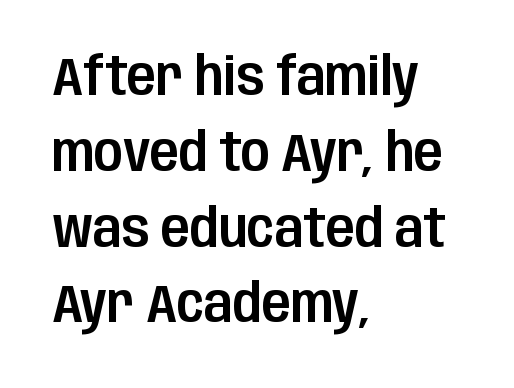
{"serif": "no", "italic": "no", "width": "condensed", "stroke_contrast": "low", "x_height": "large", "monospaced": "no", "underline": "no", "align": "left", "line_spacing": "normal", "line_spacing_ratio": 1.43, "letter_spacing": "normal", "letter_spacing_em": 0.0, "glyph_px": 53}
